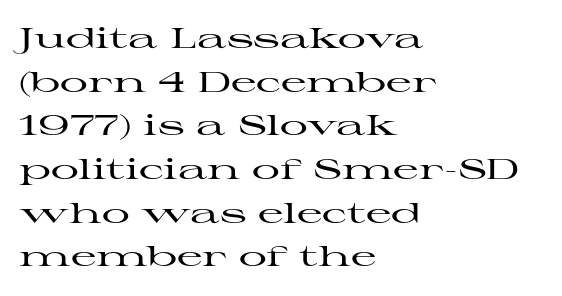
{"serif": "yes", "italic": "no", "width": "wide", "stroke_contrast": "high", "x_height": "medium", "monospaced": "no", "underline": "no", "align": "left", "line_spacing": "normal", "line_spacing_ratio": 1.56, "letter_spacing": "normal", "letter_spacing_em": 0.0, "glyph_px": 28}
